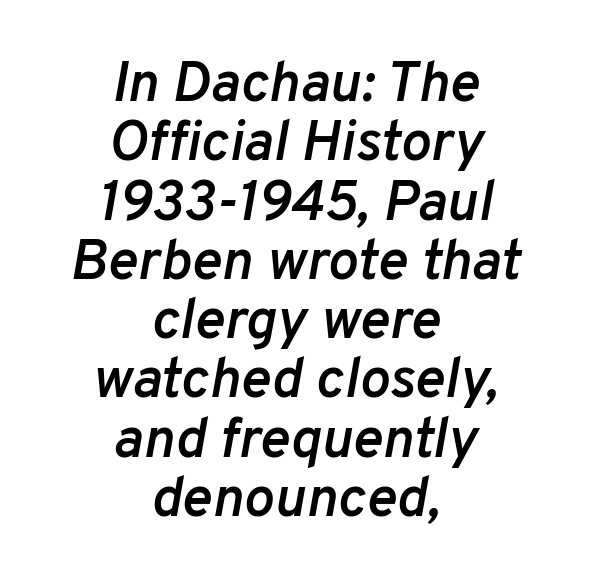
Q: Is the text bold? A: Semi-bold.
Q: Is the text italic (slanted)? A: Yes, it leans right by about 10 degrees.
Q: Is the text underlined? A: No.
Q: How is the paragraph aligned? A: Centered.
Q: Is the spacing between letters normal or unusually wide? A: Normal.
Q: Is the spacing between lines tight, normal or loose? A: Tight.
Q: Width (condensed, normal, or wide)? A: Normal.
Q: Stroke contrast? A: Low.
Q: x-height? A: Medium.
Q: Monospaced? A: No.
